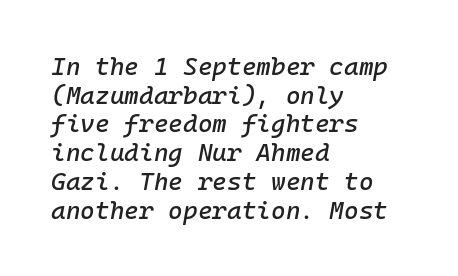
Q: Is the text italic (slanted)? A: Yes, it leans right by about 10 degrees.
Q: Is the text underlined? A: No.
Q: How is the paragraph aligned? A: Left-aligned.
Q: Is the spacing between letters normal or unusually wide? A: Normal.
Q: Is the spacing between lines tight, normal or loose? A: Tight.
